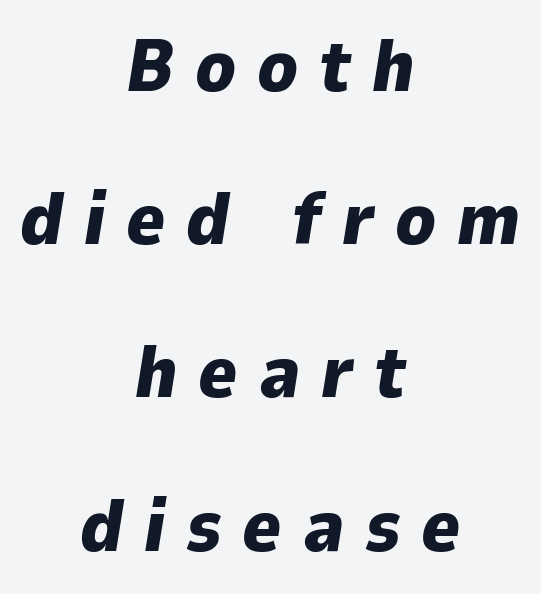
{"italic": "yes", "lean": "right", "slant_degrees": 9, "bold": "yes", "weight": "heavy", "width": "normal", "stroke_contrast": "low", "x_height": "medium", "monospaced": "no", "underline": "no", "align": "center", "line_spacing": "loose", "line_spacing_ratio": 2.07, "letter_spacing": "wide", "letter_spacing_em": 0.28, "glyph_px": 74}
